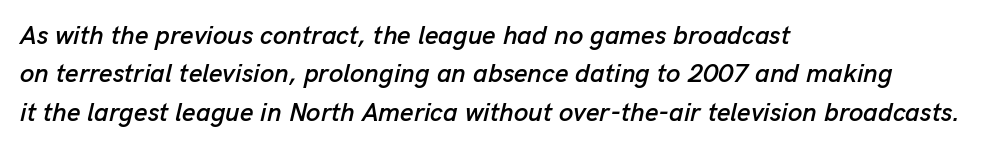
{"italic": "yes", "lean": "right", "slant_degrees": 13, "underline": "no", "align": "left", "line_spacing": "normal", "line_spacing_ratio": 1.48, "letter_spacing": "normal", "letter_spacing_em": 0.0, "glyph_px": 26}
